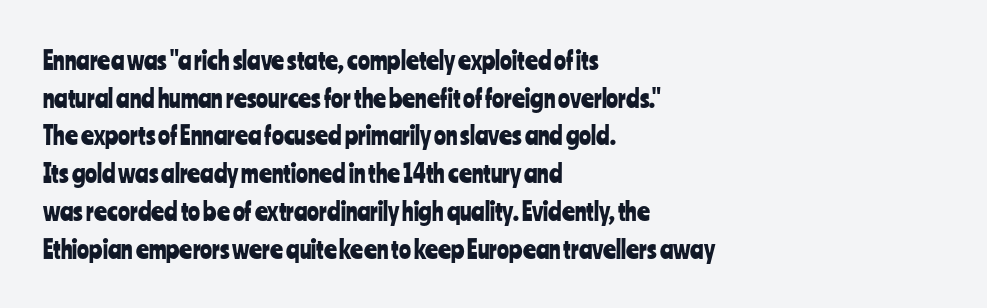
The image shows 25 px text type, upright; set left-aligned, normal line spacing (1.51x), normal letter spacing, not underlined.
